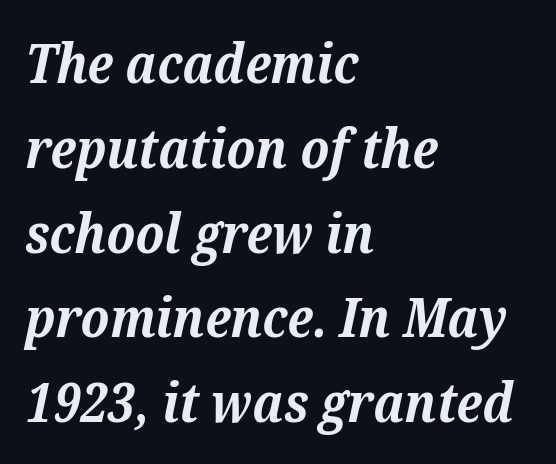
What kind of face is this? One with serifs. These lines are rendered in a variable-pitch font. This sample uses an oblique cut, with every glyph tilted off the vertical. The type is set solid horizontally, with unmodified tracking. Has an underline been added? It has not.
